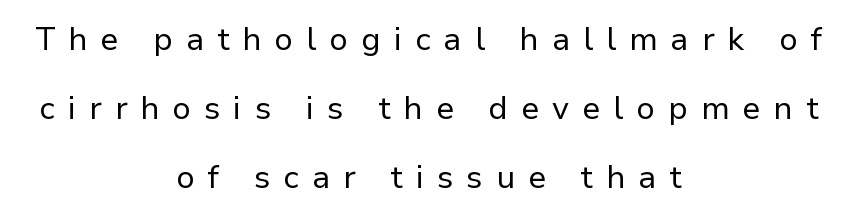
{"serif": "no", "italic": "no", "bold": "no", "weight": "regular", "width": "normal", "stroke_contrast": "low", "x_height": "medium", "monospaced": "no", "underline": "no", "align": "center", "line_spacing": "loose", "line_spacing_ratio": 2.16, "letter_spacing": "wide", "letter_spacing_em": 0.41, "glyph_px": 32}
